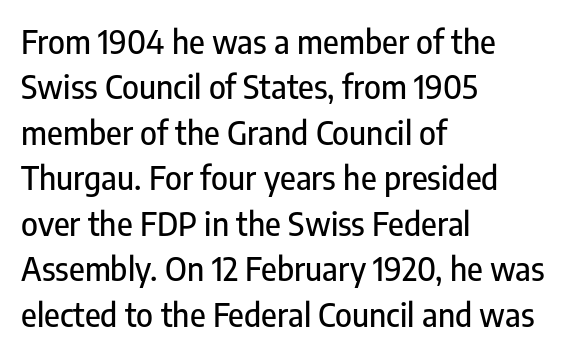
The face used here is proportionally spaced, like ordinary book or web type. Quick note: interline space is typical. This is sans-serif lettering, the kind often seen on screens and signage. Upright lettering throughout. Every row of glyphs begins at an identical x-position on the left.
